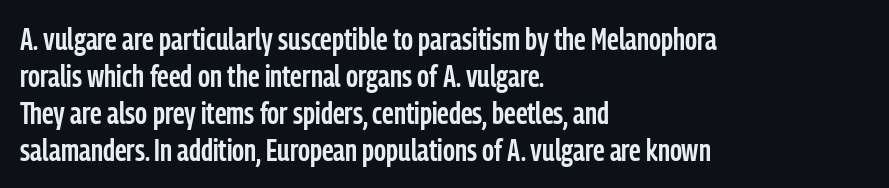
Q: Is the text bold? A: Semi-bold.
Q: Is the text italic (slanted)? A: No, it is upright.
Q: Is the typeface a serif or a sans-serif typeface? A: Sans-serif.
Q: Is the text underlined? A: No.
Q: How is the paragraph aligned? A: Left-aligned.
Q: Is the spacing between letters normal or unusually wide? A: Normal.
Q: Width (condensed, normal, or wide)? A: Condensed.
Q: Stroke contrast? A: Low.
Q: x-height? A: Medium.
Q: Monospaced? A: No.
